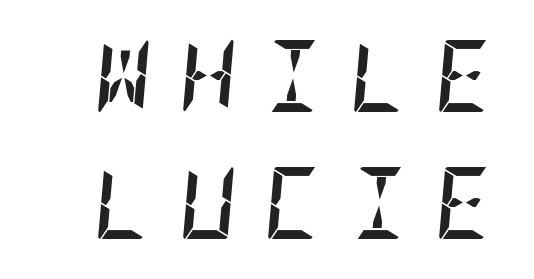
The image shows 72 px semibold, condensed type, italic (leaning right); set line spacing 1.76x, unusually wide letter spacing (+0.37 em), not underlined; low stroke contrast and a large x-height.
